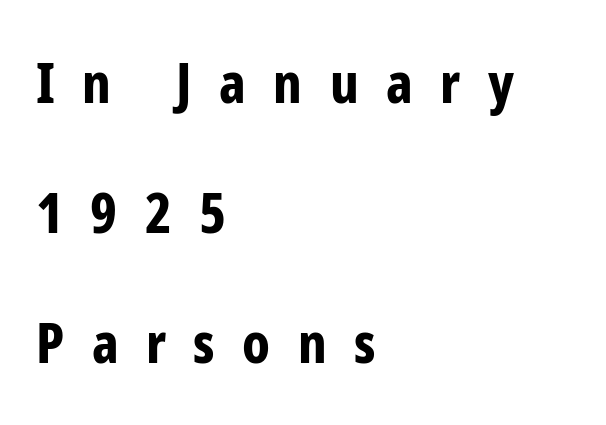
{"serif": "no", "italic": "no", "bold": "yes", "weight": "bold", "width": "condensed", "stroke_contrast": "low", "x_height": "medium", "monospaced": "no", "underline": "no", "align": "left", "line_spacing": "loose", "line_spacing_ratio": 2.32, "letter_spacing": "wide", "letter_spacing_em": 0.49, "glyph_px": 56}
